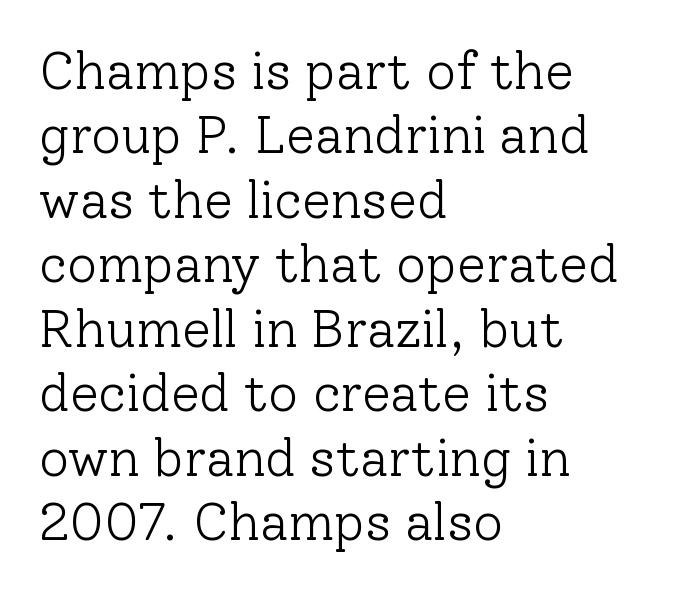
The passage is arranged the way most books set body copy — flush left. Examine the stroke ends and you'll spot serifs. The letterforms sit at book weight or below. A typesetter would mark this as roman, not italic.
